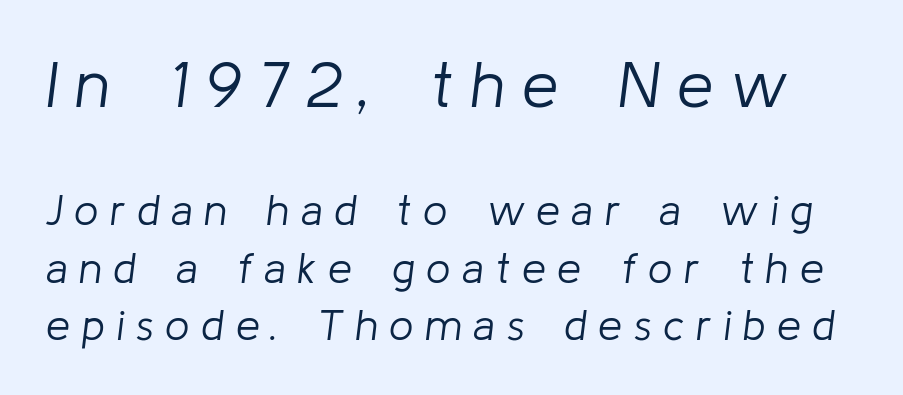
The characters are drawn with everyday or finer stroke widths. Each new line begins a customary step beneath the previous one. A typesetter would call this heavily tracked-out type. You get the large type first, then a drop to smaller type. Posture: slanted. The baseline area is clear.
